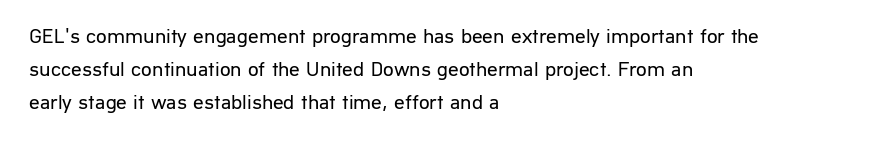
Q: Is the text bold? A: No.
Q: Is the text italic (slanted)? A: No, it is upright.
Q: Is the text underlined? A: No.
Q: How is the paragraph aligned? A: Left-aligned.
Q: Is the spacing between letters normal or unusually wide? A: Normal.
Q: Is the spacing between lines tight, normal or loose? A: Normal.
